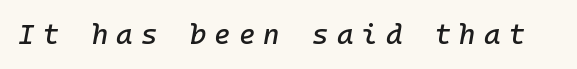
{"italic": "yes", "lean": "right", "slant_degrees": 10, "width": "normal", "stroke_contrast": "low", "x_height": "medium", "underline": "no", "letter_spacing": "wide", "letter_spacing_em": 0.29, "glyph_px": 28}
